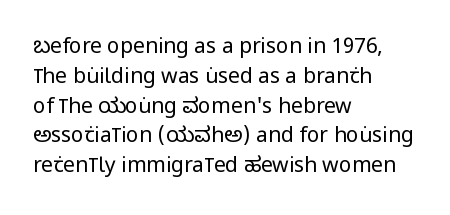
Q: Is the text bold? A: No.
Q: Is the text italic (slanted)? A: No, it is upright.
Q: Is the text underlined? A: No.
Q: How is the paragraph aligned? A: Left-aligned.
Q: Is the spacing between letters normal or unusually wide? A: Normal.
Q: Is the spacing between lines tight, normal or loose? A: Normal.
